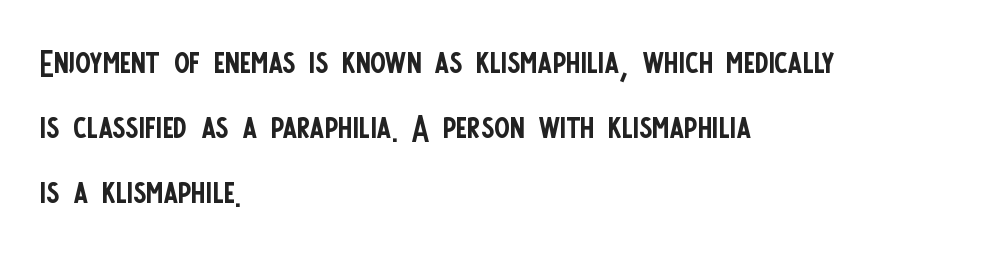
The image shows 46 px regular-weight, condensed sans-serif type, upright; set left-aligned, normal line spacing (1.41x), normal letter spacing, not underlined; low stroke contrast and a large x-height.
